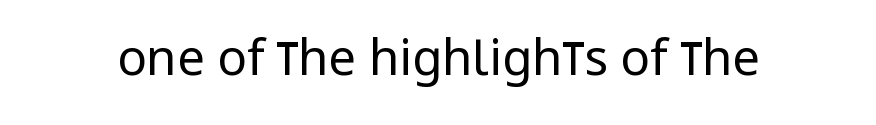
The image shows 49 px regular-weight, condensed sans-serif type, upright; set normal letter spacing, not underlined; low stroke contrast and a large x-height.
